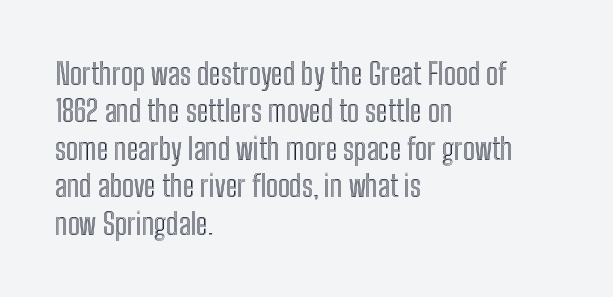
{"italic": "no", "width": "condensed", "x_height": "medium", "monospaced": "no", "underline": "no", "align": "left", "line_spacing": "normal", "line_spacing_ratio": 1.25, "letter_spacing": "normal", "letter_spacing_em": 0.0, "glyph_px": 30}
